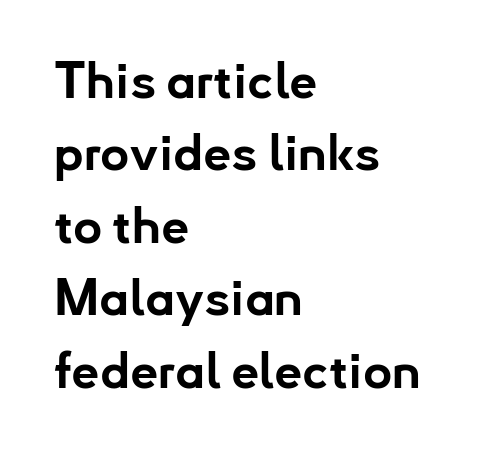
Q: Is the text bold? A: Yes.
Q: Is the text italic (slanted)? A: No, it is upright.
Q: Is the typeface a serif or a sans-serif typeface? A: Sans-serif.
Q: Is the text underlined? A: No.
Q: How is the paragraph aligned? A: Left-aligned.
Q: Is the spacing between letters normal or unusually wide? A: Normal.
Q: Is the spacing between lines tight, normal or loose? A: Normal.
Q: Width (condensed, normal, or wide)? A: Normal.
Q: Stroke contrast? A: Low.
Q: x-height? A: Small.
Q: Monospaced? A: No.
